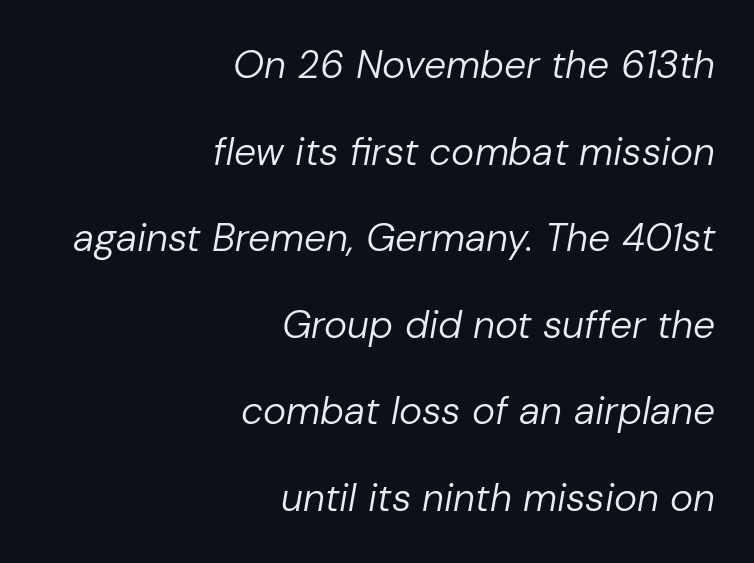
Weight: in the light-to-regular range. The letterforms sit shoulder to shoulder at normal distance. Style check: oblique. Short and long lines alike share a common ending point at right. Note the varied advance widths — an 'i' is clearly narrower than an 'm'.
